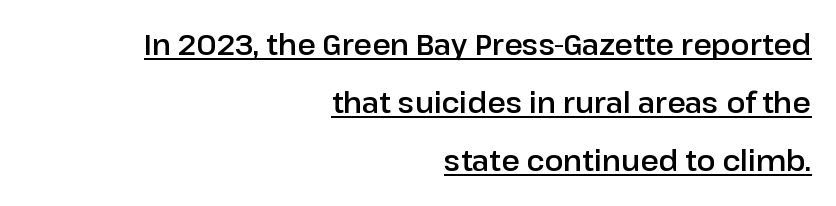
{"serif": "no", "italic": "no", "width": "normal", "stroke_contrast": "low", "x_height": "medium", "monospaced": "no", "underline": "yes", "align": "right", "line_spacing": "loose", "line_spacing_ratio": 2.08, "letter_spacing": "normal", "letter_spacing_em": 0.0, "glyph_px": 28}
